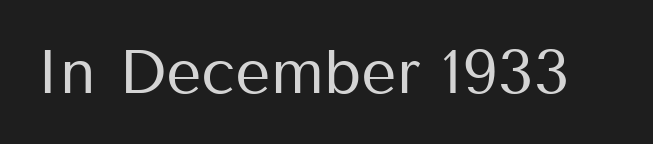
Q: Is the text bold? A: No.
Q: Is the text italic (slanted)? A: No, it is upright.
Q: Is the typeface a serif or a sans-serif typeface? A: Sans-serif.
Q: Is the text underlined? A: No.
Q: Is the spacing between letters normal or unusually wide? A: Normal.
Q: Width (condensed, normal, or wide)? A: Normal.
Q: Stroke contrast? A: Medium.
Q: x-height? A: Medium.
Q: Monospaced? A: No.
